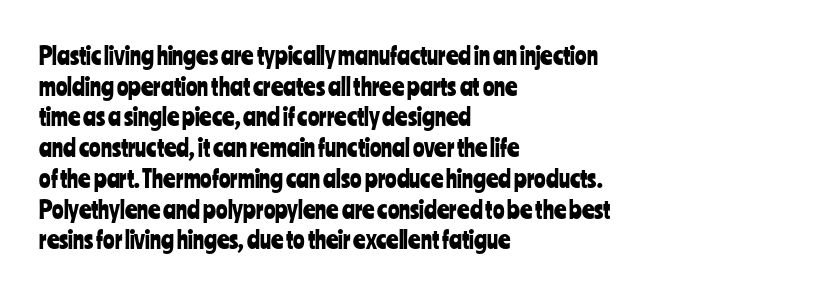
{"italic": "no", "underline": "no", "align": "left", "line_spacing": "normal", "line_spacing_ratio": 1.28, "letter_spacing": "normal", "letter_spacing_em": 0.0, "glyph_px": 24}
